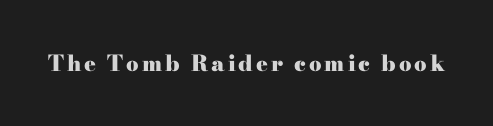
Weight check: bold — yes, fully. Rule under the text: the space is simply empty. Quick note: not italic, upright.
